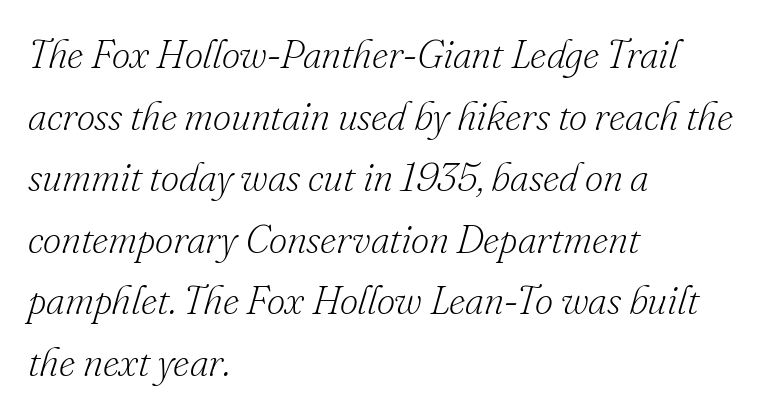
The rendering anchors every line to the left-hand side. Note: serifs present on the glyphs. The passage shown is typed in a proportional face where columns would drift. Is this a heavy cut? Hardly; it is regular or lighter. Each row of text sits above clean, open space. Default kerning and tracking; the words read as compact shapes.
